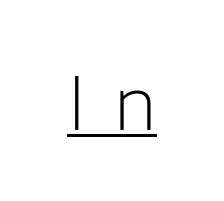
{"serif": "no", "italic": "no", "bold": "no", "weight": "light", "width": "normal", "stroke_contrast": "low", "x_height": "medium", "monospaced": "no", "underline": "yes", "letter_spacing": "wide", "letter_spacing_em": 0.4, "glyph_px": 72}
